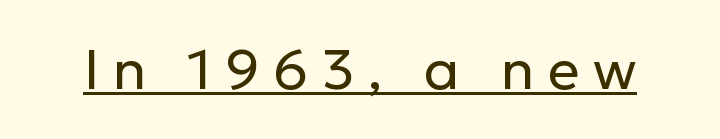
The image shows 56 px regular-weight sans-serif type, upright; set unusually wide letter spacing (+0.24 em), underlined; low stroke contrast and a medium x-height.
